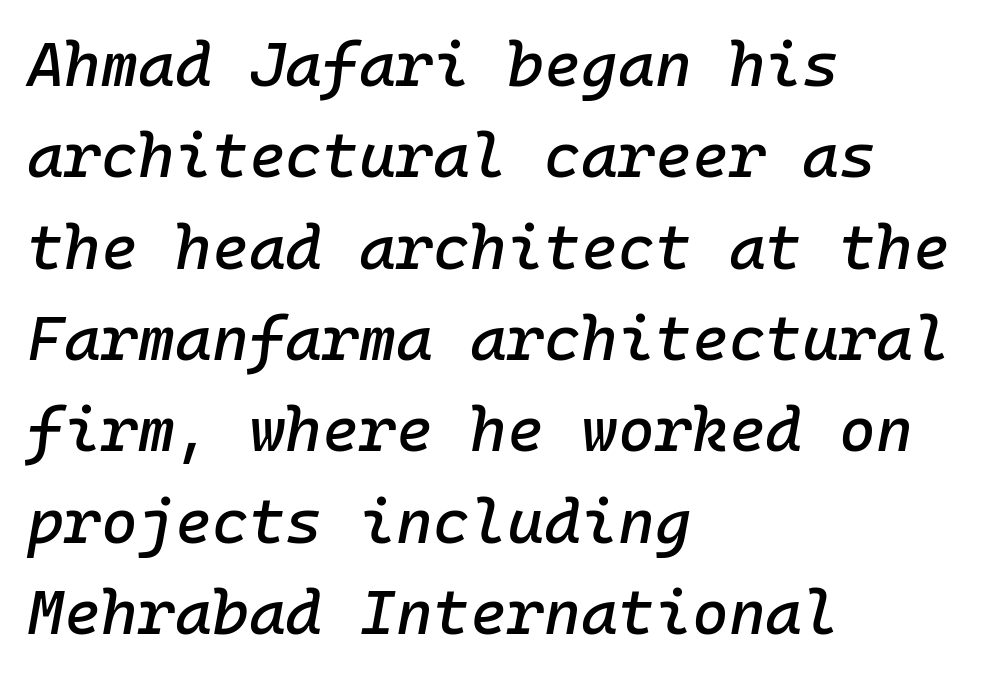
{"italic": "yes", "lean": "right", "slant_degrees": 10, "width": "normal", "stroke_contrast": "low", "x_height": "medium", "monospaced": "yes", "underline": "no", "align": "left", "line_spacing": "normal", "line_spacing_ratio": 1.45, "letter_spacing": "normal", "letter_spacing_em": 0.0, "glyph_px": 63}
